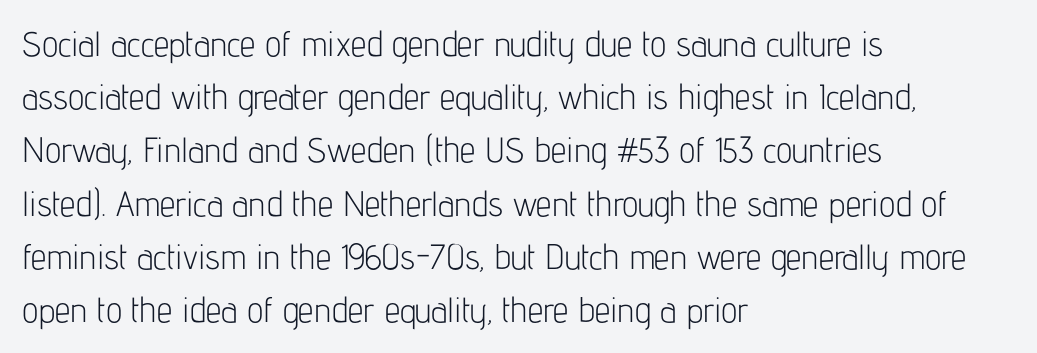
Descenders are the only things crossing below the line. The lettering holds an erect, upright posture throughout. Spacing verdict: proportional, widths tailored to each character. The face used here is a sans, in the tradition of grotesques and geometrics. Vertical stems look standard width or narrower in stroke.
